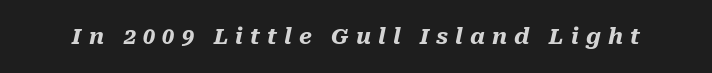
The image shows 22 px bold type, italic (leaning right); set unusually wide letter spacing (+0.32 em), not underlined.
